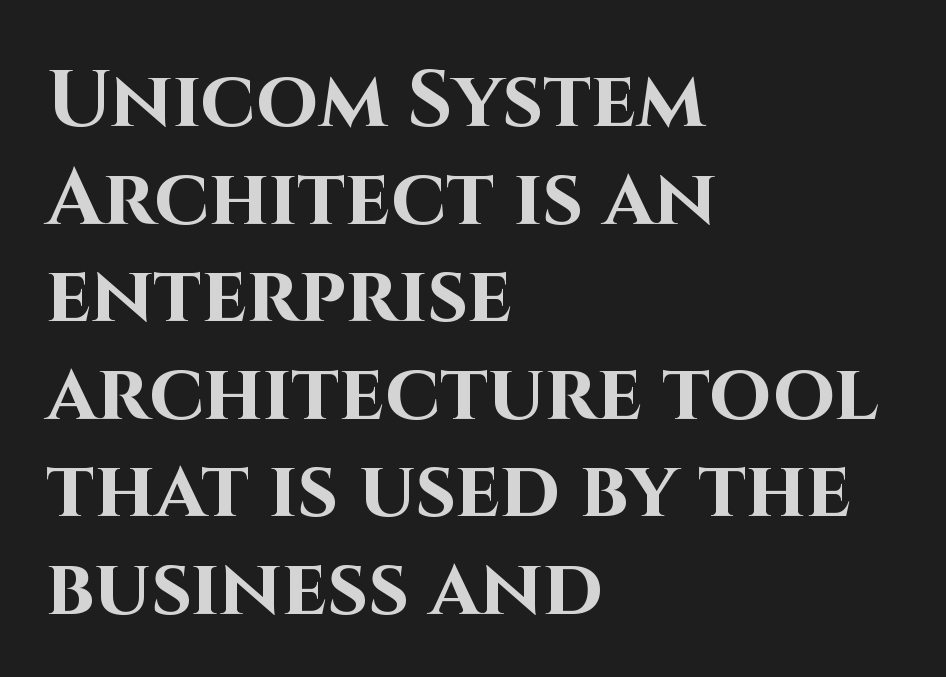
{"serif": "no", "italic": "no", "bold": "yes", "weight": "bold", "width": "normal", "stroke_contrast": "high", "x_height": "large", "monospaced": "no", "underline": "no", "align": "left", "line_spacing_ratio": 1.22, "letter_spacing": "normal", "letter_spacing_em": 0.0, "glyph_px": 80}
